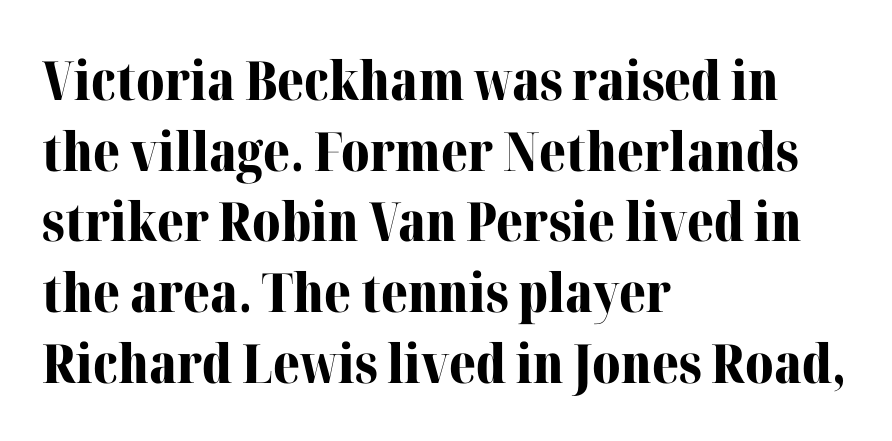
{"serif": "yes", "italic": "no", "bold": "yes", "weight": "bold", "width": "normal", "stroke_contrast": "medium", "x_height": "medium", "monospaced": "no", "underline": "no", "align": "left", "line_spacing": "normal", "line_spacing_ratio": 1.31, "letter_spacing": "normal", "letter_spacing_em": 0.0, "glyph_px": 54}
